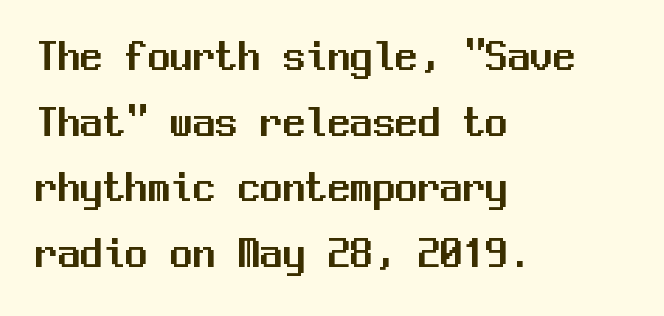
Q: Is the text italic (slanted)? A: No, it is upright.
Q: Is the typeface a serif or a sans-serif typeface? A: Sans-serif.
Q: Is the text underlined? A: No.
Q: How is the paragraph aligned? A: Left-aligned.
Q: Is the spacing between letters normal or unusually wide? A: Normal.
Q: Is the spacing between lines tight, normal or loose? A: Normal.
Q: Width (condensed, normal, or wide)? A: Normal.
Q: Stroke contrast? A: Medium.
Q: x-height? A: Medium.
Q: Monospaced? A: Yes.
